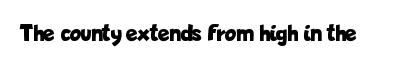
{"italic": "no", "bold": "yes", "underline": "no", "letter_spacing": "normal", "letter_spacing_em": 0.0, "glyph_px": 24}
